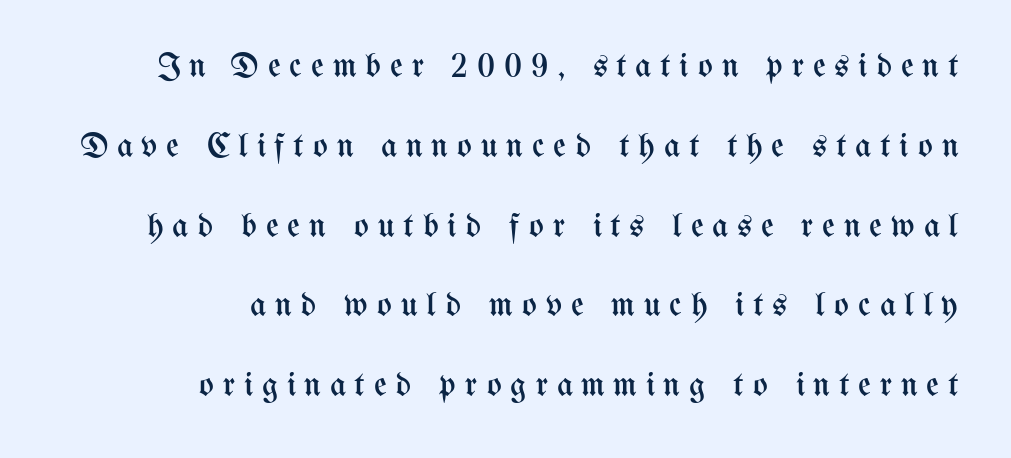
The image shows 35 px regular-weight, condensed type, upright; set right-aligned, loose line spacing (2.28x), unusually wide letter spacing (+0.25 em), not underlined; medium stroke contrast and a medium x-height.
